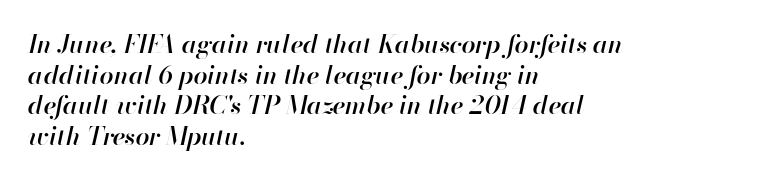
The letters are slanted; this is an italic face. Compared with a centered layout, this one pins lines to the left instead. Typesetter's note: demi weight, one step under bold. Check the space under the baseline: it is left empty. Between one letter and the next there's only the usual sliver of space.
